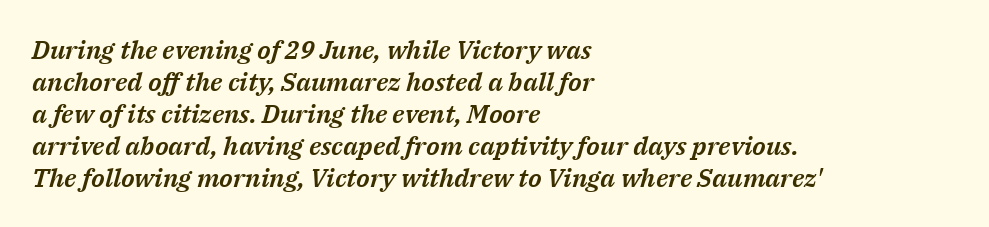
The image shows 26 px text type, italic (leaning right); set left-aligned, line spacing 1.23x, normal letter spacing, not underlined.
